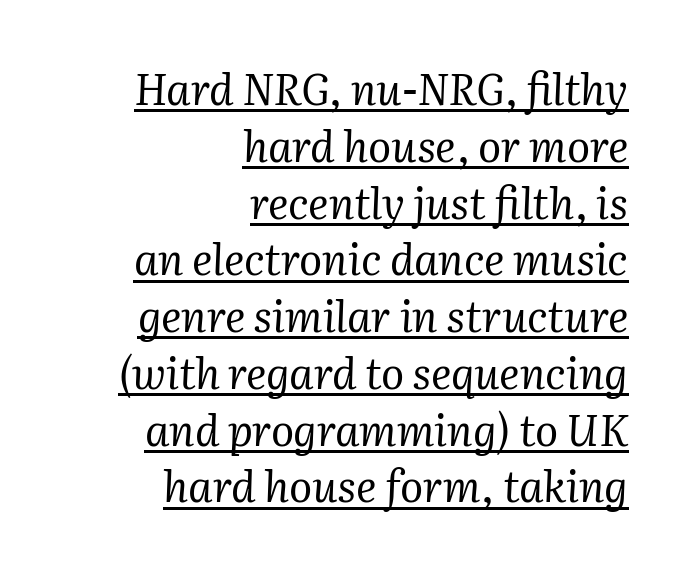
{"serif": "yes", "italic": "yes", "lean": "right", "slant_degrees": 2, "bold": "no", "weight": "regular", "width": "normal", "stroke_contrast": "medium", "x_height": "medium", "monospaced": "no", "underline": "yes", "align": "right", "line_spacing": "normal", "line_spacing_ratio": 1.32, "letter_spacing": "normal", "letter_spacing_em": 0.0, "glyph_px": 43}
